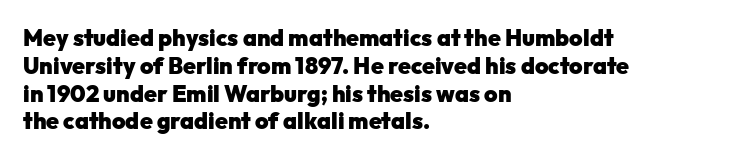
Q: Is the text bold? A: Yes.
Q: Is the text italic (slanted)? A: No, it is upright.
Q: Is the text underlined? A: No.
Q: How is the paragraph aligned? A: Left-aligned.
Q: Is the spacing between letters normal or unusually wide? A: Normal.
